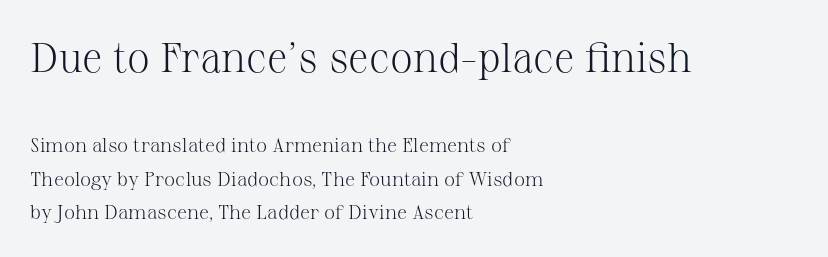
The image shows 41 px light serif type, upright; set left-aligned, normal line spacing (1.67x), normal letter spacing, not underlined; the first (top) block is 2.05x larger; medium stroke contrast and a medium x-height.
